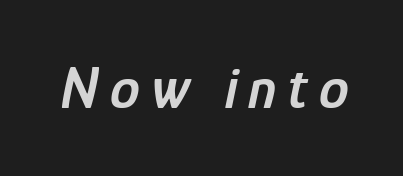
{"italic": "yes", "lean": "right", "slant_degrees": 12, "bold": "semi", "weight": "semibold", "width": "condensed", "stroke_contrast": "low", "x_height": "medium", "monospaced": "no", "underline": "no", "glyph_px": 60}
